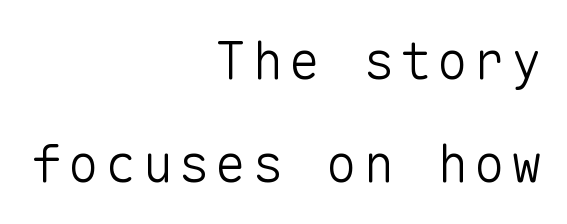
Q: Is the text bold? A: No.
Q: Is the text italic (slanted)? A: No, it is upright.
Q: Is the typeface a serif or a sans-serif typeface? A: Sans-serif.
Q: Is the text underlined? A: No.
Q: How is the paragraph aligned? A: Right-aligned.
Q: Is the spacing between lines tight, normal or loose? A: Loose.
Q: Width (condensed, normal, or wide)? A: Normal.
Q: Stroke contrast? A: Low.
Q: x-height? A: Medium.
Q: Monospaced? A: Yes.
